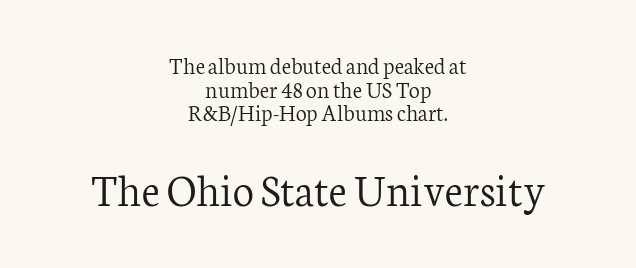
The setting favours the middle, as headings and verse often do. If you measured baseline to baseline, you'd find a short distance. The space beneath each line is pristine and unruled. Think of a printed novel: that variable character pitch is what you see here. This rendering leaves character spacing at its baseline value. Type size steps up from the first block to the second.
